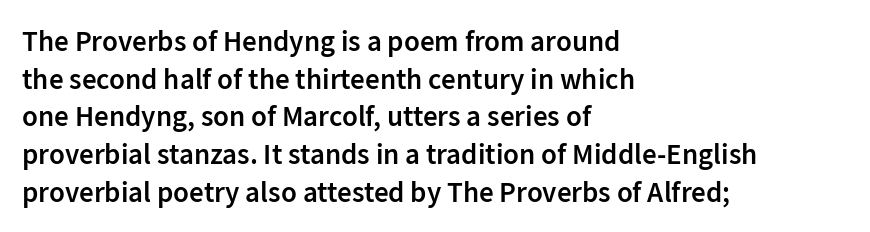
Notice how the passage keeps a crisp vertical edge on the left only. Stroke terminals: plain, sans-serif. Ordinary non-slanted type is in use. Default kerning and tracking; the words read as compact shapes. What's the leading like? Ordinary, nothing unusual. Note the varied advance widths — an 'i' is clearly narrower than an 'm'.
